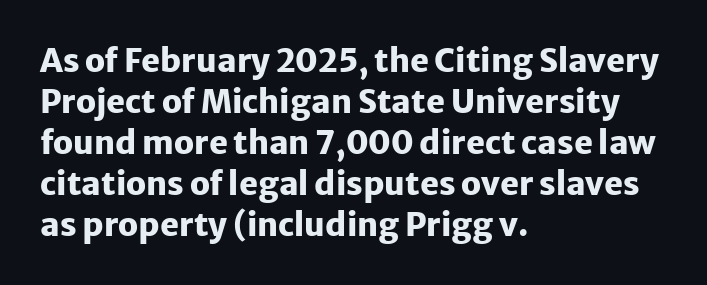
The image shows 32 px heavy sans-serif type, upright; set left-aligned, normal line spacing (1.28x), normal letter spacing, not underlined; low stroke contrast and a medium x-height.
